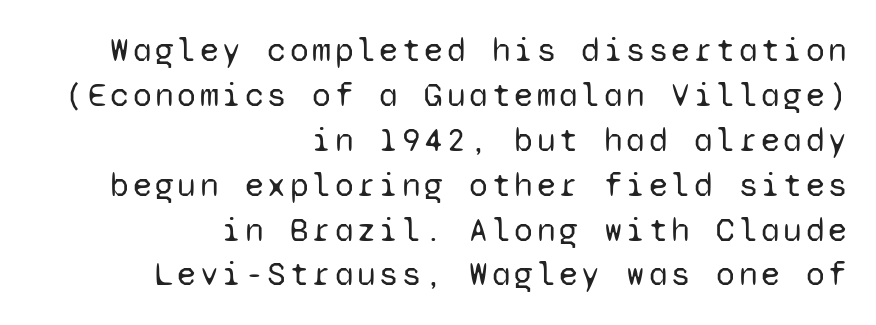
Q: Is the text bold? A: No.
Q: Is the text italic (slanted)? A: No, it is upright.
Q: Is the typeface a serif or a sans-serif typeface? A: Sans-serif.
Q: Is the text underlined? A: No.
Q: How is the paragraph aligned? A: Right-aligned.
Q: Is the spacing between lines tight, normal or loose? A: Normal.
Q: Width (condensed, normal, or wide)? A: Normal.
Q: Stroke contrast? A: Low.
Q: x-height? A: Medium.
Q: Monospaced? A: Yes.
